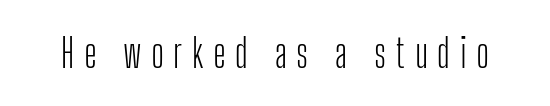
The letters look calm and open, with moderate or lighter stems. Decoration check: the copy has no underline. These lines are composed in type without serifs. Think of a printed novel: that variable character pitch is what you see here.
